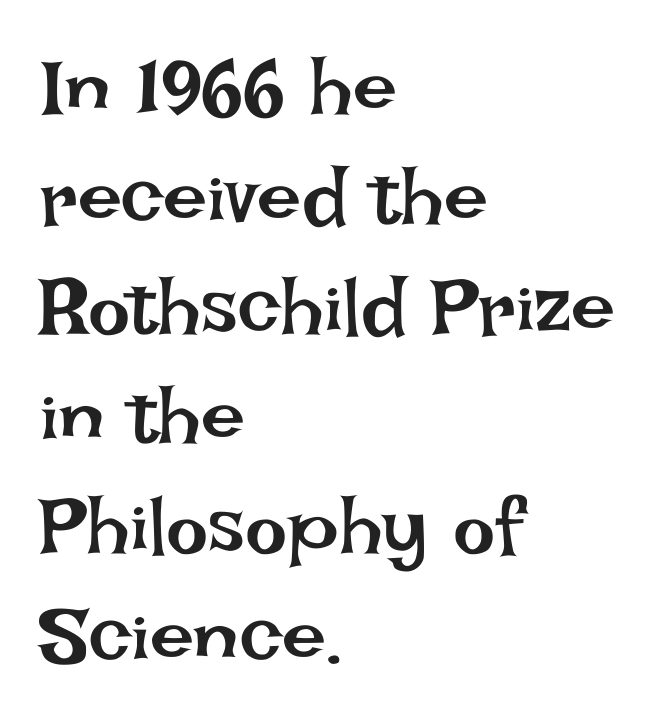
A light-to-regular cut is what we see here. Whoever set this chose a conventional vertical rhythm. Unmarked baselines from the first word to the last. The lines are quadded left. Do the letters lean? They stand straight. Caption: standard tracking, unaltered.
